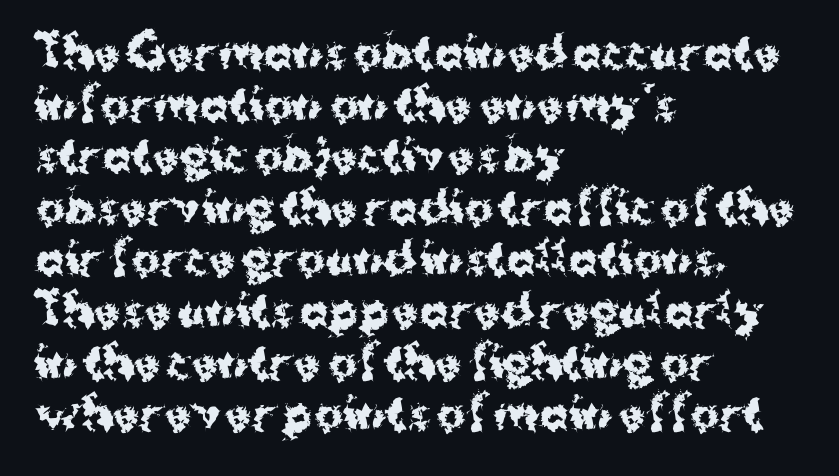
Q: Is the text bold? A: Yes.
Q: Is the text italic (slanted)? A: No, it is upright.
Q: Is the typeface a serif or a sans-serif typeface? A: Sans-serif.
Q: Is the text underlined? A: No.
Q: How is the paragraph aligned? A: Left-aligned.
Q: Is the spacing between letters normal or unusually wide? A: Normal.
Q: Width (condensed, normal, or wide)? A: Normal.
Q: Stroke contrast? A: Medium.
Q: x-height? A: Medium.
Q: Monospaced? A: No.
